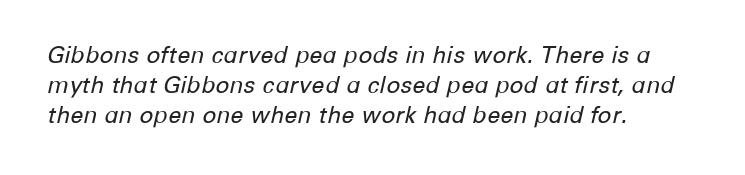
{"italic": "yes", "lean": "right", "slant_degrees": 12, "bold": "no", "underline": "no", "align": "left", "line_spacing": "normal", "line_spacing_ratio": 1.31, "letter_spacing": "normal", "letter_spacing_em": 0.0, "glyph_px": 23}
